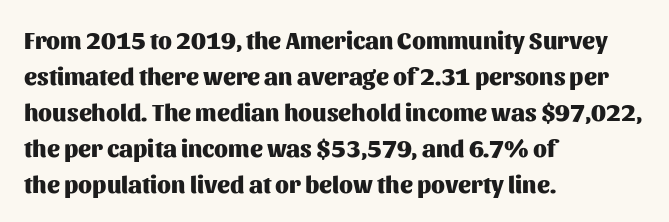
{"italic": "no", "bold": "yes", "underline": "no", "align": "left", "line_spacing": "normal", "line_spacing_ratio": 1.5, "letter_spacing": "normal", "letter_spacing_em": 0.0, "glyph_px": 24}
